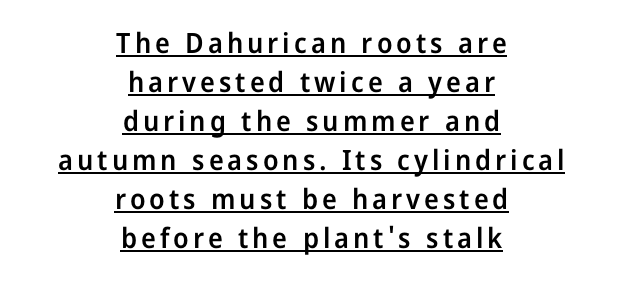
The image shows 28 px semibold sans-serif type, upright; set centered, normal line spacing (1.39x), underlined; low stroke contrast and a medium x-height.
